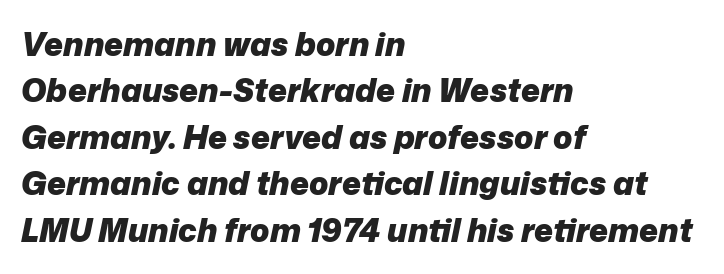
{"italic": "yes", "lean": "right", "slant_degrees": 12, "bold": "yes", "weight": "heavy", "width": "normal", "stroke_contrast": "low", "x_height": "medium", "monospaced": "no", "underline": "no", "align": "left", "line_spacing": "normal", "line_spacing_ratio": 1.45, "letter_spacing": "normal", "letter_spacing_em": 0.0, "glyph_px": 32}
